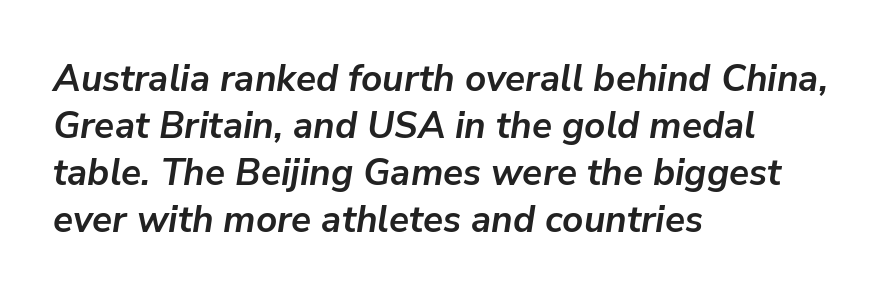
The letters are slanted; this is an italic face. A student would call this left alignment; a typographer would say flush left, rag right. Nobody drew a line under any word here. Emphasis by weight is at full strength: bold. These lines sit exactly where default settings would place them. Students, note that the glyphs here touch the page at normal intervals.
